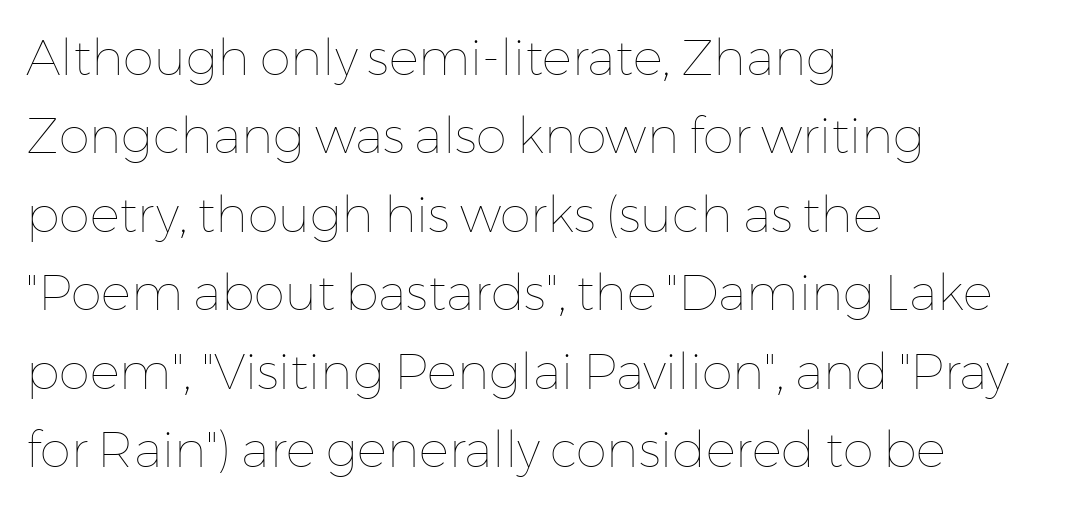
{"italic": "no", "bold": "no", "weight": "thin", "width": "normal", "stroke_contrast": "low", "x_height": "medium", "monospaced": "no", "underline": "no", "align": "left", "line_spacing": "normal", "line_spacing_ratio": 1.57, "letter_spacing": "normal", "letter_spacing_em": 0.0, "glyph_px": 50}
